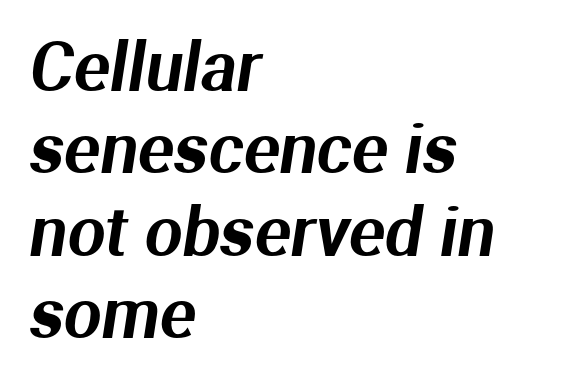
Q: Is the typeface a serif or a sans-serif typeface? A: Sans-serif.
Q: Is the text underlined? A: No.
Q: How is the paragraph aligned? A: Left-aligned.
Q: Is the spacing between letters normal or unusually wide? A: Normal.
Q: Width (condensed, normal, or wide)? A: Normal.
Q: Stroke contrast? A: Medium.
Q: x-height? A: Medium.
Q: Monospaced? A: No.
